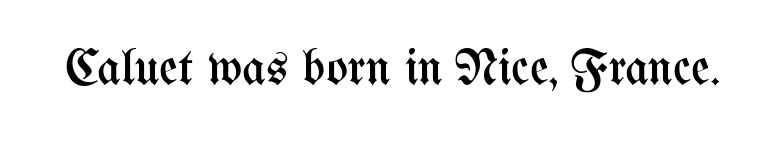
{"italic": "no", "bold": "no", "weight": "regular", "width": "condensed", "stroke_contrast": "medium", "x_height": "medium", "monospaced": "no", "underline": "no", "letter_spacing": "normal", "letter_spacing_em": 0.0, "glyph_px": 51}
